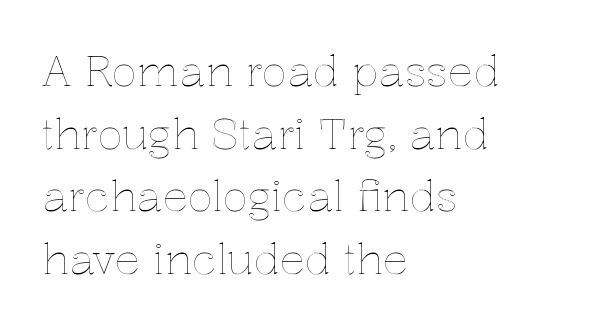
Q: Is the text italic (slanted)? A: No, it is upright.
Q: Is the text underlined? A: No.
Q: How is the paragraph aligned? A: Left-aligned.
Q: Is the spacing between letters normal or unusually wide? A: Normal.
Q: Is the spacing between lines tight, normal or loose? A: Normal.
Q: Width (condensed, normal, or wide)? A: Normal.
Q: x-height? A: Medium.
Q: Monospaced? A: No.
